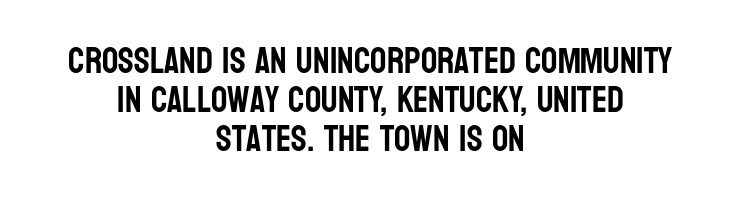
Q: Is the text italic (slanted)? A: No, it is upright.
Q: Is the typeface a serif or a sans-serif typeface? A: Sans-serif.
Q: Is the text underlined? A: No.
Q: How is the paragraph aligned? A: Centered.
Q: Is the spacing between letters normal or unusually wide? A: Normal.
Q: Is the spacing between lines tight, normal or loose? A: Tight.
Q: Width (condensed, normal, or wide)? A: Condensed.
Q: Stroke contrast? A: Low.
Q: x-height? A: Large.
Q: Monospaced? A: No.
